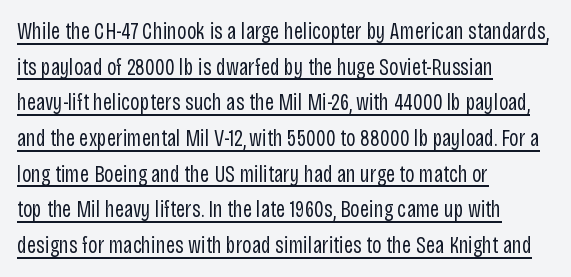
Q: Is the text bold? A: No.
Q: Is the text italic (slanted)? A: No, it is upright.
Q: Is the text underlined? A: Yes.
Q: How is the paragraph aligned? A: Left-aligned.
Q: Is the spacing between letters normal or unusually wide? A: Normal.
Q: Is the spacing between lines tight, normal or loose? A: Normal.
